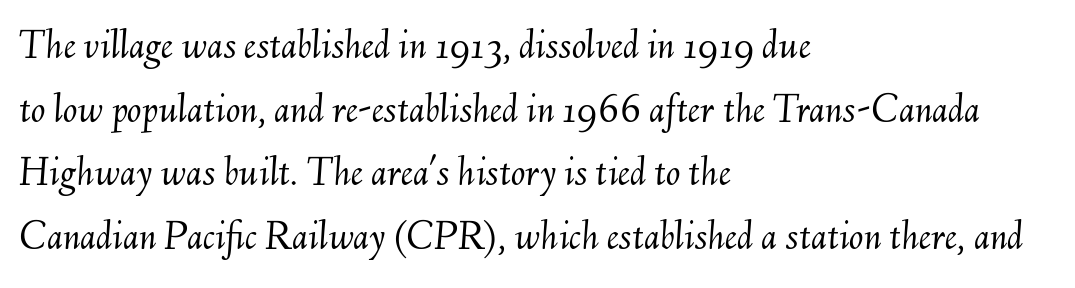
{"italic": "yes", "lean": "right", "slant_degrees": 6, "bold": "no", "weight": "light", "width": "normal", "stroke_contrast": "medium", "x_height": "small", "monospaced": "no", "underline": "no", "align": "left", "line_spacing": "normal", "line_spacing_ratio": 1.48, "letter_spacing": "normal", "letter_spacing_em": 0.0, "glyph_px": 43}
